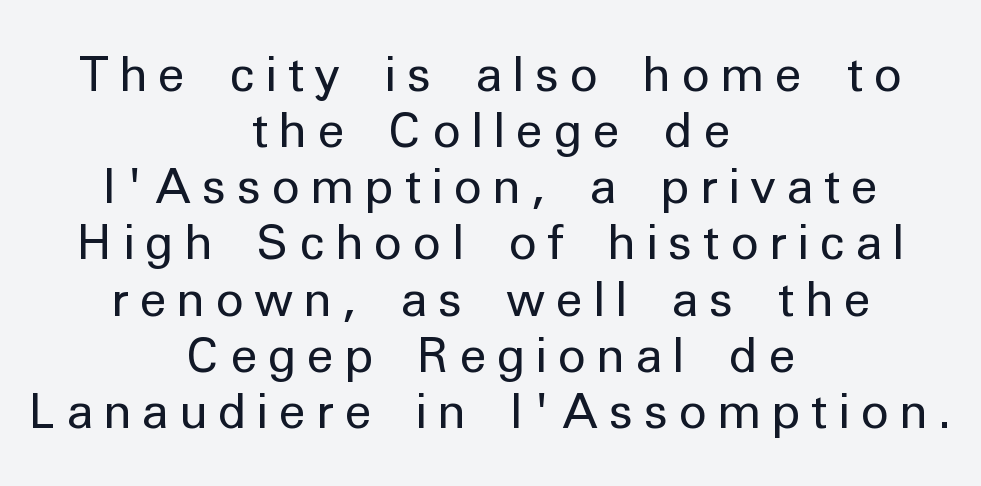
Q: Is the text bold? A: No.
Q: Is the text italic (slanted)? A: No, it is upright.
Q: Is the typeface a serif or a sans-serif typeface? A: Sans-serif.
Q: Is the text underlined? A: No.
Q: How is the paragraph aligned? A: Centered.
Q: Is the spacing between letters normal or unusually wide? A: Unusually wide.
Q: Width (condensed, normal, or wide)? A: Normal.
Q: Stroke contrast? A: Low.
Q: x-height? A: Medium.
Q: Monospaced? A: No.
